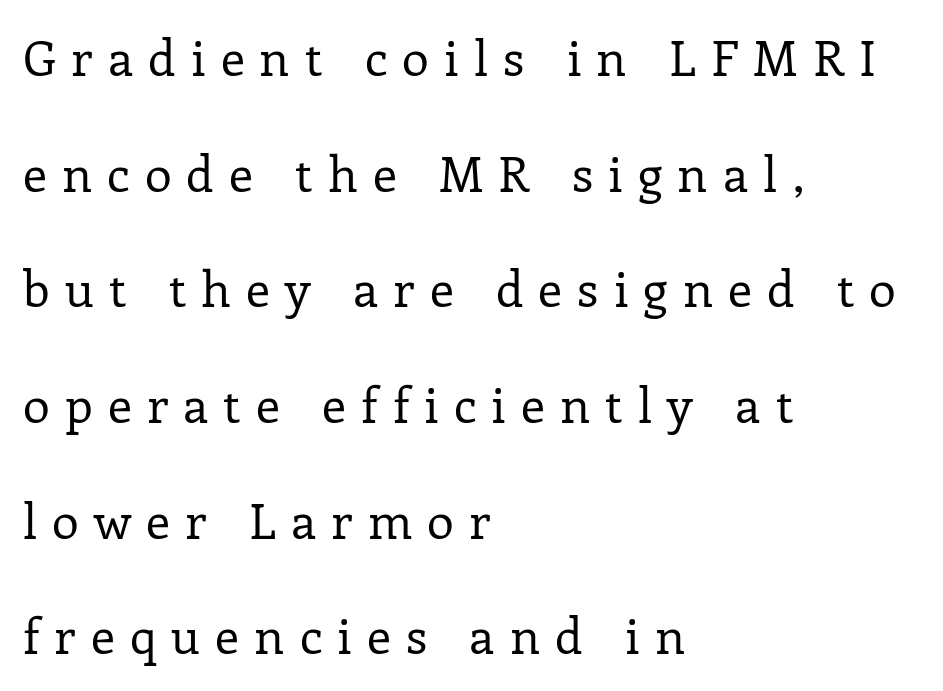
{"serif": "yes", "italic": "no", "bold": "no", "weight": "regular", "width": "normal", "stroke_contrast": "low", "x_height": "medium", "monospaced": "no", "underline": "no", "align": "left", "line_spacing": "loose", "line_spacing_ratio": 2.36, "letter_spacing": "wide", "letter_spacing_em": 0.31, "glyph_px": 49}
